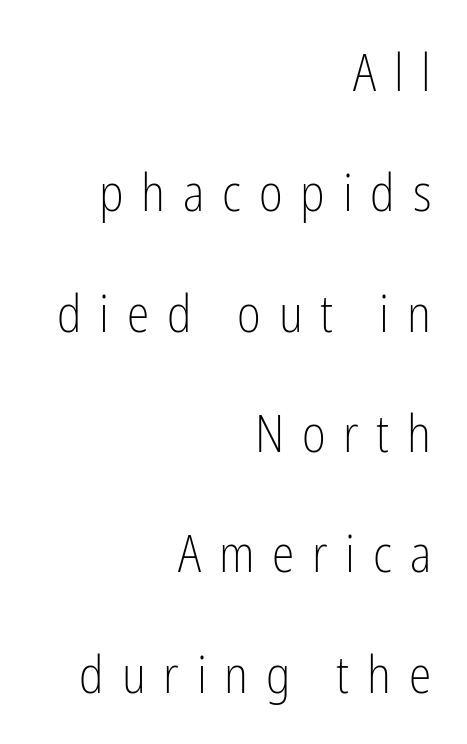
The compositor pushed each line to the right boundary. Classification — sans serif. You could not count columns in this text — the font is proportionally spaced. Type without underlining. The typesetting does not lean heavy: it is not bold. If you measured baseline to baseline, you'd find a long distance.
